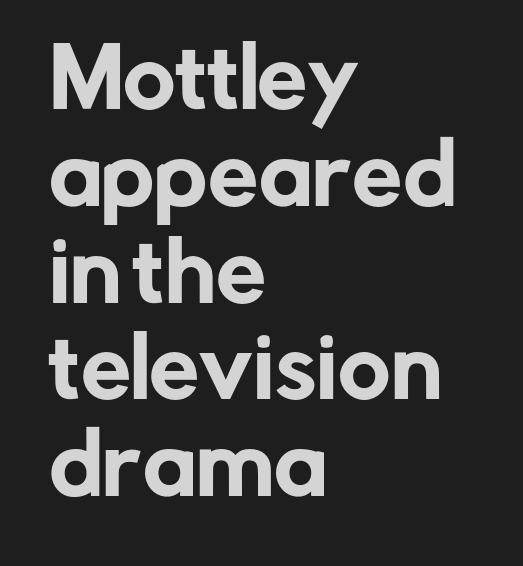
{"serif": "no", "italic": "no", "width": "normal", "stroke_contrast": "low", "x_height": "medium", "monospaced": "no", "underline": "no", "align": "left", "line_spacing_ratio": 1.21, "letter_spacing": "normal", "letter_spacing_em": 0.0, "glyph_px": 80}
